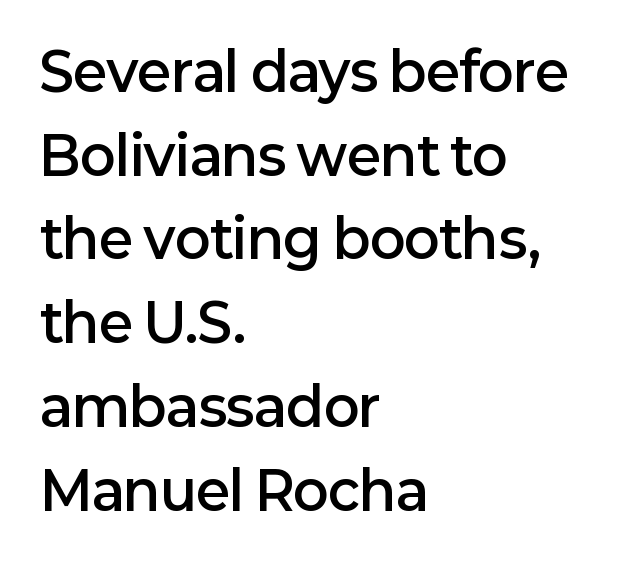
This is the regular roman posture of the typeface. The words here are not underlined. Between one letter and the next there's only the usual sliver of space. Casual observation: everything's shoved over to the left. Each new line begins a customary step beneath the previous one. Look at the stroke-to-counter ratio: somewhat heavy, a semibold.
